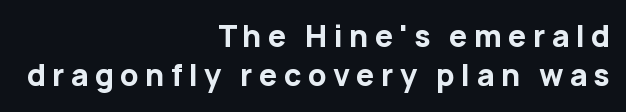
{"serif": "no", "italic": "no", "bold": "yes", "weight": "bold", "width": "normal", "stroke_contrast": "low", "x_height": "medium", "monospaced": "no", "underline": "no", "align": "right", "line_spacing": "normal", "line_spacing_ratio": 1.34, "letter_spacing": "wide", "letter_spacing_em": 0.22, "glyph_px": 29}
